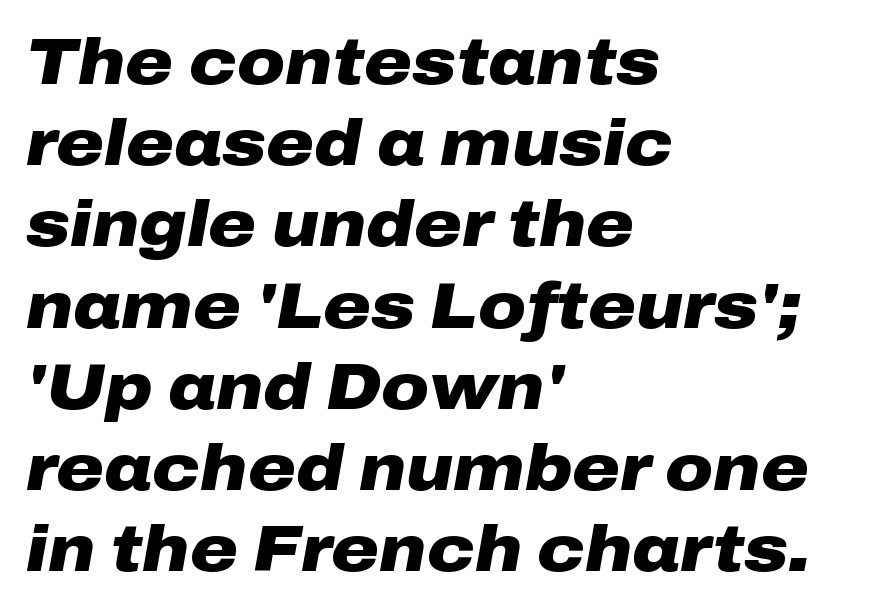
Q: Is the text bold? A: Yes.
Q: Is the text italic (slanted)? A: Yes, it leans right by about 10 degrees.
Q: Is the text underlined? A: No.
Q: How is the paragraph aligned? A: Left-aligned.
Q: Is the spacing between letters normal or unusually wide? A: Normal.
Q: Is the spacing between lines tight, normal or loose? A: Normal.
Q: Width (condensed, normal, or wide)? A: Wide.
Q: Stroke contrast? A: Low.
Q: x-height? A: Medium.
Q: Monospaced? A: No.
